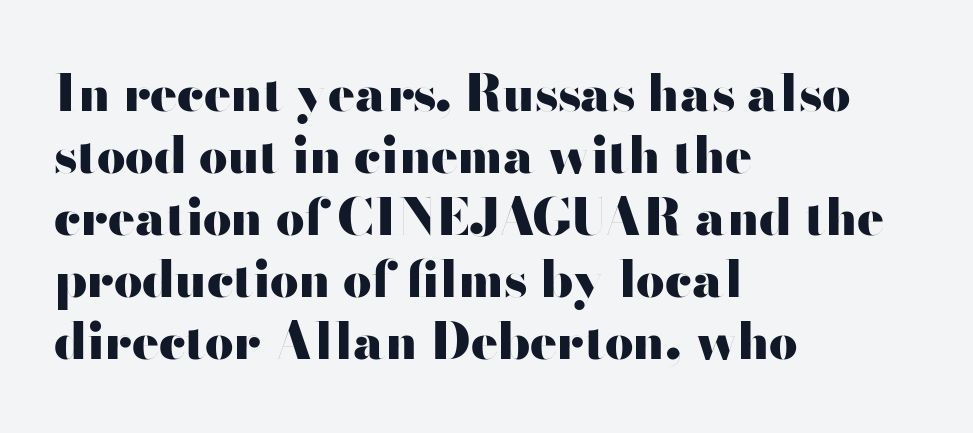
Q: Is the text bold? A: Yes.
Q: Is the text italic (slanted)? A: No, it is upright.
Q: Is the typeface a serif or a sans-serif typeface? A: Serif.
Q: Is the text underlined? A: No.
Q: How is the paragraph aligned? A: Left-aligned.
Q: Is the spacing between letters normal or unusually wide? A: Normal.
Q: Width (condensed, normal, or wide)? A: Wide.
Q: Stroke contrast? A: High.
Q: x-height? A: Small.
Q: Monospaced? A: No.
